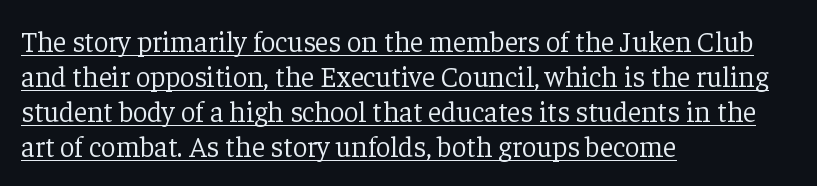
Q: Is the text bold? A: No.
Q: Is the text italic (slanted)? A: No, it is upright.
Q: Is the typeface a serif or a sans-serif typeface? A: Serif.
Q: Is the text underlined? A: Yes.
Q: How is the paragraph aligned? A: Left-aligned.
Q: Is the spacing between letters normal or unusually wide? A: Normal.
Q: Width (condensed, normal, or wide)? A: Normal.
Q: Stroke contrast? A: Low.
Q: x-height? A: Medium.
Q: Monospaced? A: No.
